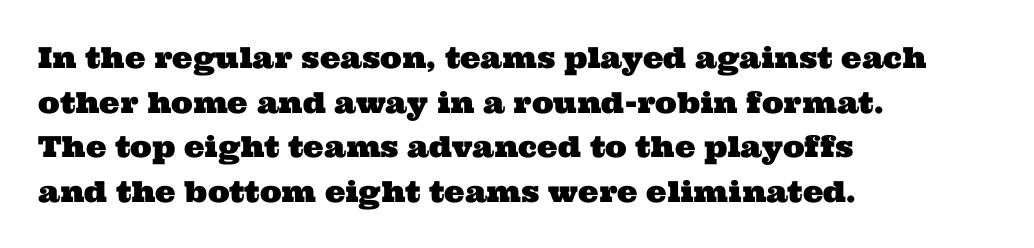
Q: Is the typeface a serif or a sans-serif typeface? A: Serif.
Q: Is the text underlined? A: No.
Q: How is the paragraph aligned? A: Left-aligned.
Q: Is the spacing between letters normal or unusually wide? A: Normal.
Q: Is the spacing between lines tight, normal or loose? A: Normal.
Q: Width (condensed, normal, or wide)? A: Wide.
Q: Stroke contrast? A: Medium.
Q: x-height? A: Medium.
Q: Monospaced? A: No.
